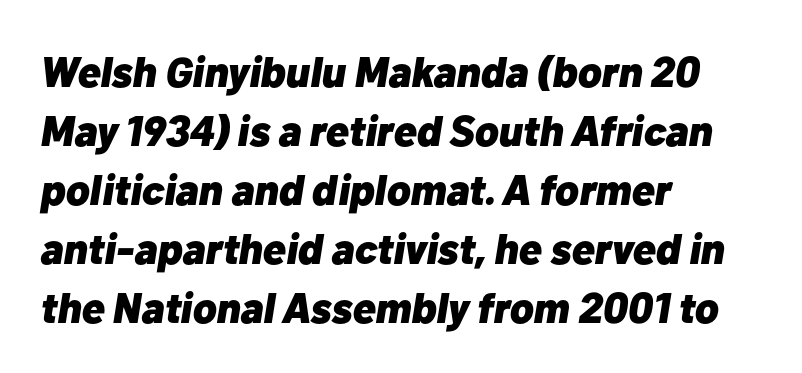
Q: Is the text bold? A: Yes.
Q: Is the text italic (slanted)? A: Yes, it leans right by about 10 degrees.
Q: Is the text underlined? A: No.
Q: How is the paragraph aligned? A: Left-aligned.
Q: Is the spacing between letters normal or unusually wide? A: Normal.
Q: Is the spacing between lines tight, normal or loose? A: Normal.
Q: Width (condensed, normal, or wide)? A: Normal.
Q: Stroke contrast? A: Low.
Q: x-height? A: Medium.
Q: Monospaced? A: No.
